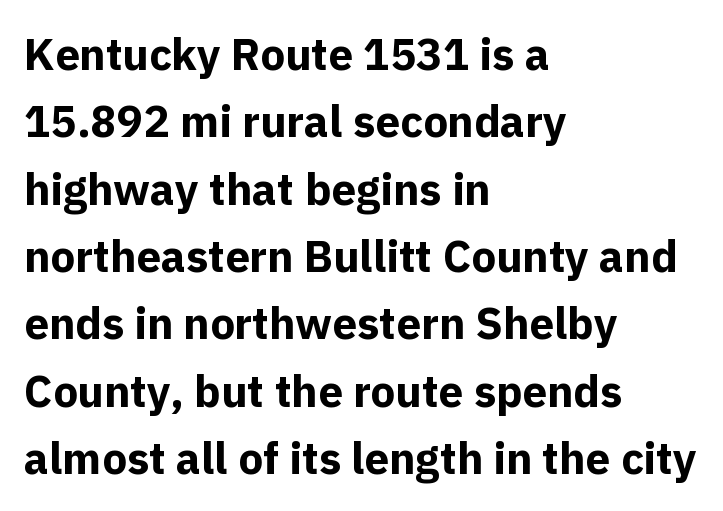
A roman cut, with each character standing at attention. Heavy, bold letterforms. Alignment: flush left. This sample has the flowing, uneven cadence of proportional lettering.
